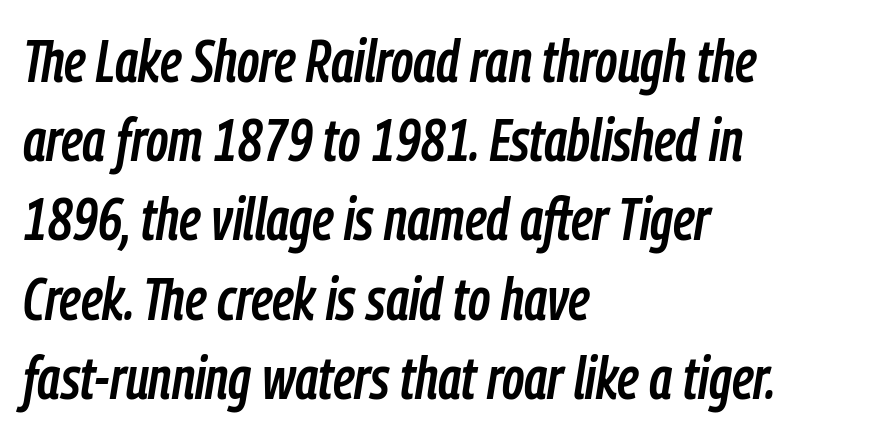
Q: Is the text italic (slanted)? A: Yes, it leans right by about 9 degrees.
Q: Is the text underlined? A: No.
Q: How is the paragraph aligned? A: Left-aligned.
Q: Is the spacing between letters normal or unusually wide? A: Normal.
Q: Is the spacing between lines tight, normal or loose? A: Normal.
Q: Width (condensed, normal, or wide)? A: Condensed.
Q: Stroke contrast? A: Low.
Q: x-height? A: Medium.
Q: Monospaced? A: No.
